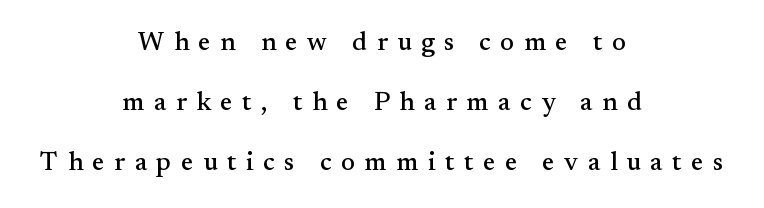
The image shows 26 px text type, upright; set centered, loose line spacing (2.31x), unusually wide letter spacing (+0.37 em), not underlined.
